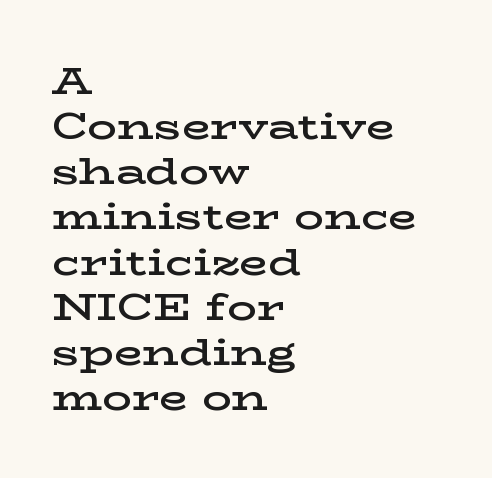
Q: Is the text bold? A: Semi-bold.
Q: Is the text italic (slanted)? A: No, it is upright.
Q: Is the typeface a serif or a sans-serif typeface? A: Serif.
Q: Is the text underlined? A: No.
Q: How is the paragraph aligned? A: Left-aligned.
Q: Is the spacing between letters normal or unusually wide? A: Normal.
Q: Width (condensed, normal, or wide)? A: Wide.
Q: Stroke contrast? A: Low.
Q: x-height? A: Medium.
Q: Monospaced? A: No.
